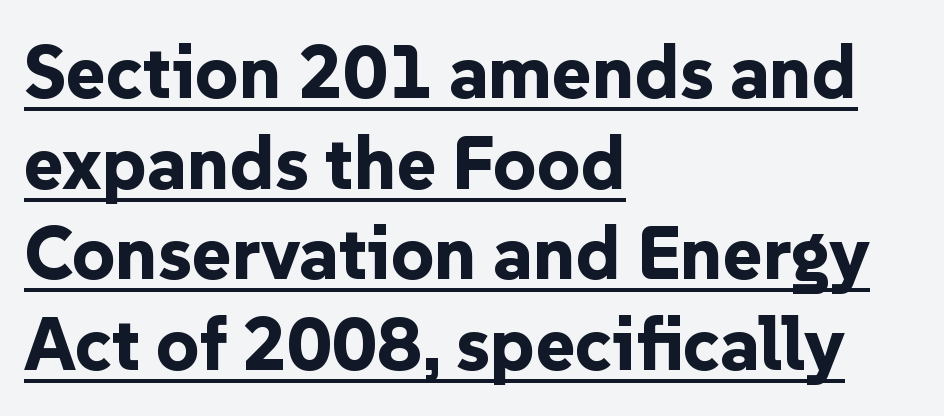
The image shows 75 px bold sans-serif type, upright; set left-aligned, line spacing 1.21x, normal letter spacing, underlined; low stroke contrast and a medium x-height.
